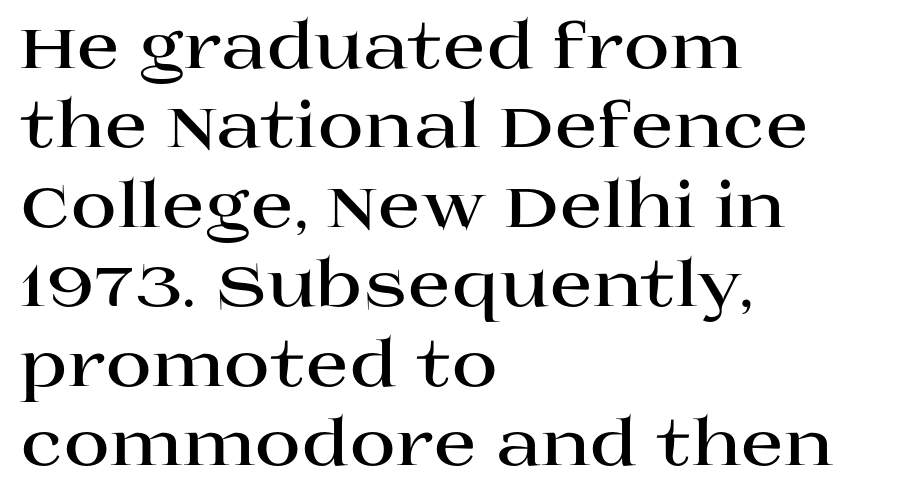
The line-height multiplier appears to be the usual default. What kind of face is this? One with serifs. The baseline area is clear. These lines stack with their left ends in a neat column.
